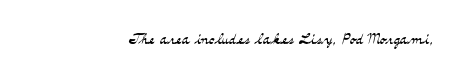
{"bold": "no", "underline": "no", "align": "right", "letter_spacing": "normal", "letter_spacing_em": 0.0, "glyph_px": 21}
